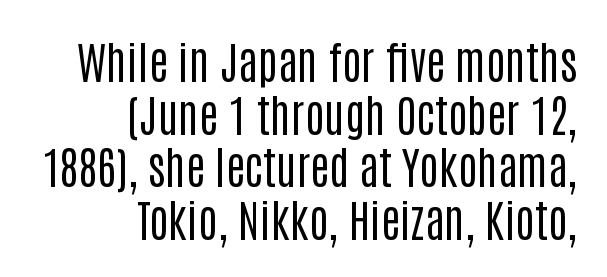
Beneath every word, the page is bare. These lines were composed using upright roman letters. Short note: letters normally spaced. The characters display no serif detailing; their extremities are plain. Line endings align vertically; line beginnings do not.
